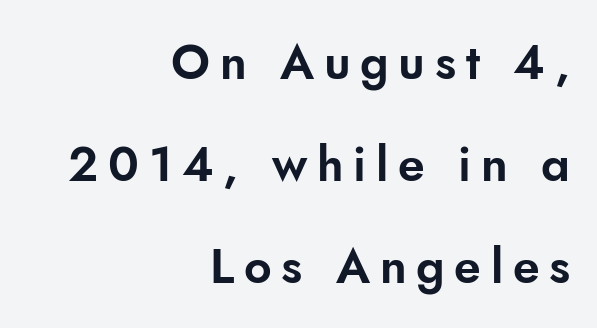
{"serif": "no", "italic": "no", "width": "normal", "stroke_contrast": "low", "x_height": "small", "monospaced": "no", "underline": "no", "align": "right", "line_spacing": "loose", "line_spacing_ratio": 2.12, "letter_spacing": "wide", "letter_spacing_em": 0.2, "glyph_px": 48}
